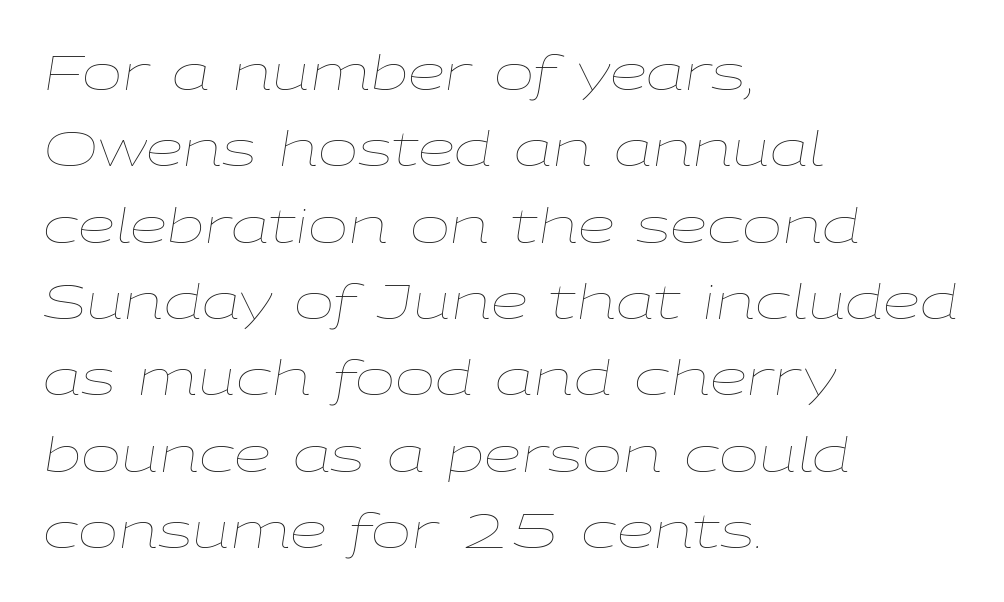
Lines of text with bare space underneath. Weight: regular or lighter. Regular leading. It's the slanting kind of type. Typeset ragged right — the left edge is the straight one.
